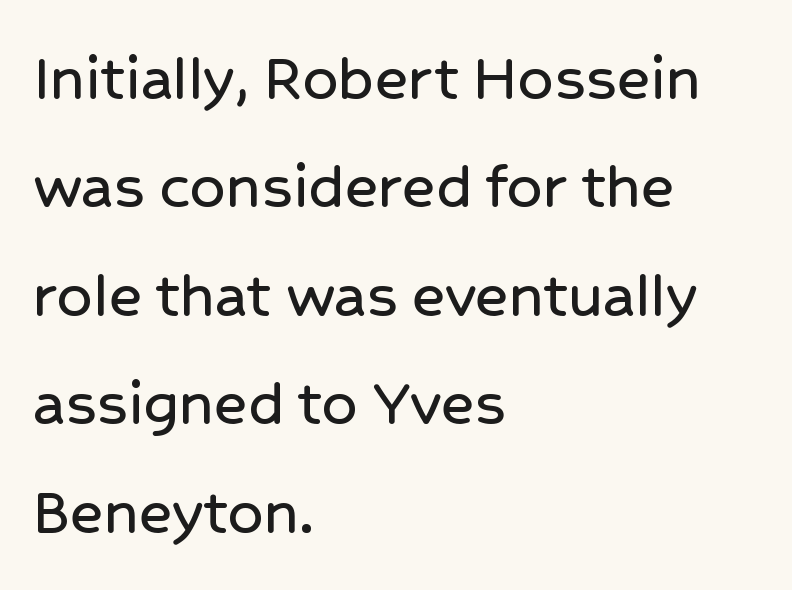
{"serif": "no", "italic": "no", "width": "normal", "stroke_contrast": "low", "x_height": "medium", "monospaced": "no", "underline": "no", "align": "left", "line_spacing": "normal", "line_spacing_ratio": 1.55, "letter_spacing": "normal", "letter_spacing_em": 0.0, "glyph_px": 70}
